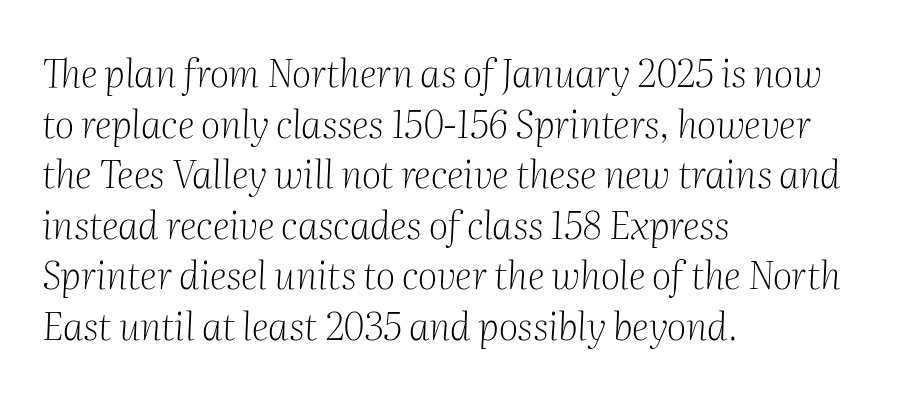
{"serif": "yes", "italic": "yes", "lean": "right", "slant_degrees": 2, "bold": "no", "weight": "light", "width": "normal", "stroke_contrast": "medium", "x_height": "medium", "monospaced": "no", "underline": "no", "align": "left", "line_spacing": "normal", "line_spacing_ratio": 1.33, "letter_spacing": "normal", "letter_spacing_em": 0.0, "glyph_px": 38}
